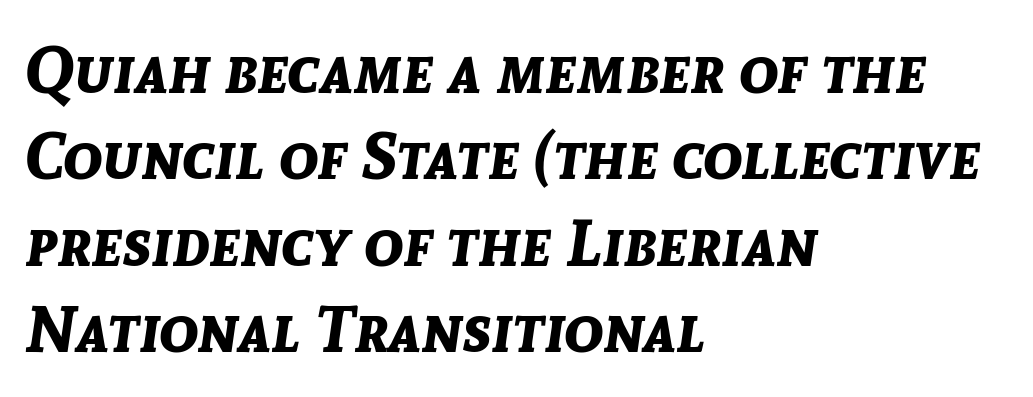
The image shows 65 px bold type, italic (leaning right); set left-aligned, normal line spacing (1.33x), normal letter spacing, not underlined; low stroke contrast and a medium x-height.
